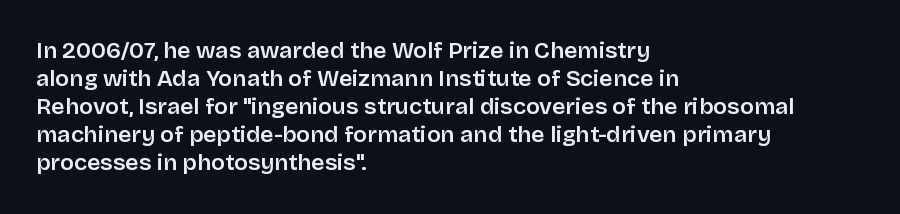
{"italic": "no", "bold": "semi", "underline": "no", "align": "left", "line_spacing_ratio": 1.22, "letter_spacing": "normal", "letter_spacing_em": 0.0, "glyph_px": 23}
